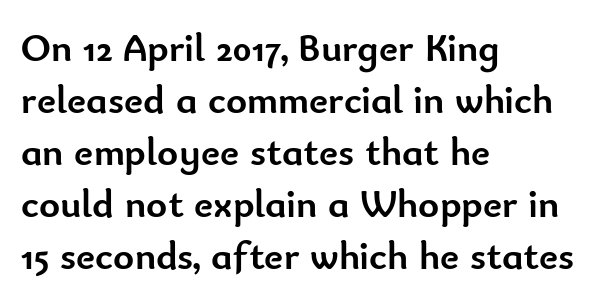
The typography opts for an upright posture over an oblique one. Letters rest on an invisible, unmarked baseline. Think of a printed novel: that variable character pitch is what you see here. The designer went with a sans here, leaving each stem footless. No extra tracking has been applied to these lines.
